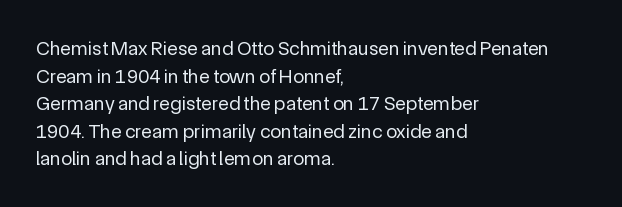
{"italic": "no", "bold": "no", "underline": "no", "align": "left", "line_spacing": "normal", "line_spacing_ratio": 1.38, "letter_spacing": "normal", "letter_spacing_em": 0.0, "glyph_px": 20}
